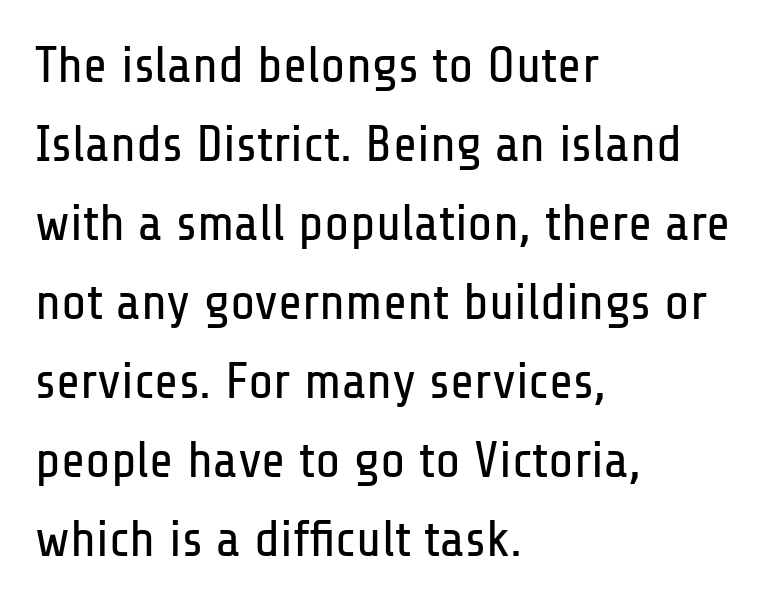
{"serif": "no", "italic": "no", "bold": "no", "weight": "regular", "width": "condensed", "stroke_contrast": "low", "x_height": "medium", "monospaced": "no", "underline": "no", "align": "left", "line_spacing": "normal", "line_spacing_ratio": 1.52, "letter_spacing": "normal", "letter_spacing_em": 0.0, "glyph_px": 52}
